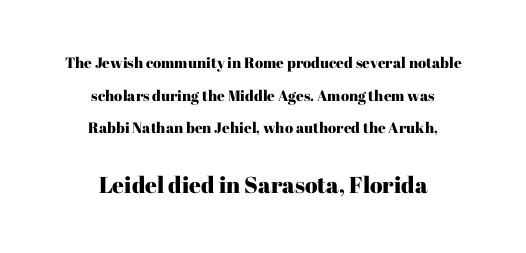
Q: Is the text italic (slanted)? A: No, it is upright.
Q: Is the text underlined? A: No.
Q: How is the paragraph aligned? A: Centered.
Q: Is the spacing between letters normal or unusually wide? A: Normal.
Q: Is the spacing between lines tight, normal or loose? A: Loose.
Q: Which block of text is set in a larger size, the first (top) or the second (bottom)? A: The second (bottom) one.
